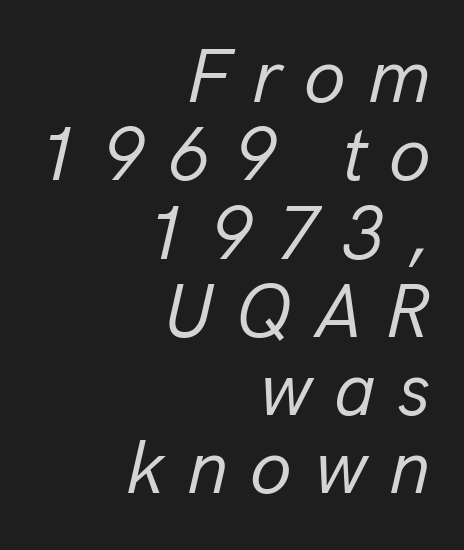
The image shows 76 px regular-weight type, italic (leaning right); set right-aligned, tight line spacing (1.03x), unusually wide letter spacing (+0.29 em), not underlined; low stroke contrast and a medium x-height.
